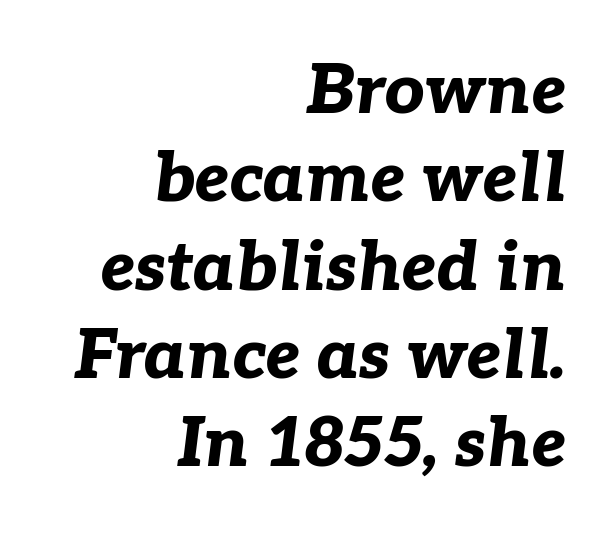
The image shows 69 px bold type, italic (leaning right); set right-aligned, normal line spacing (1.28x), normal letter spacing, not underlined; low stroke contrast and a medium x-height.
